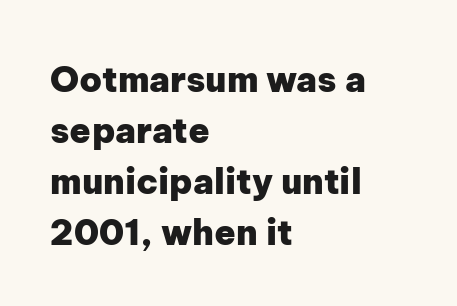
The image shows 35 px heavy sans-serif type, upright; set left-aligned, normal line spacing (1.46x), normal letter spacing, not underlined; low stroke contrast and a medium x-height.
